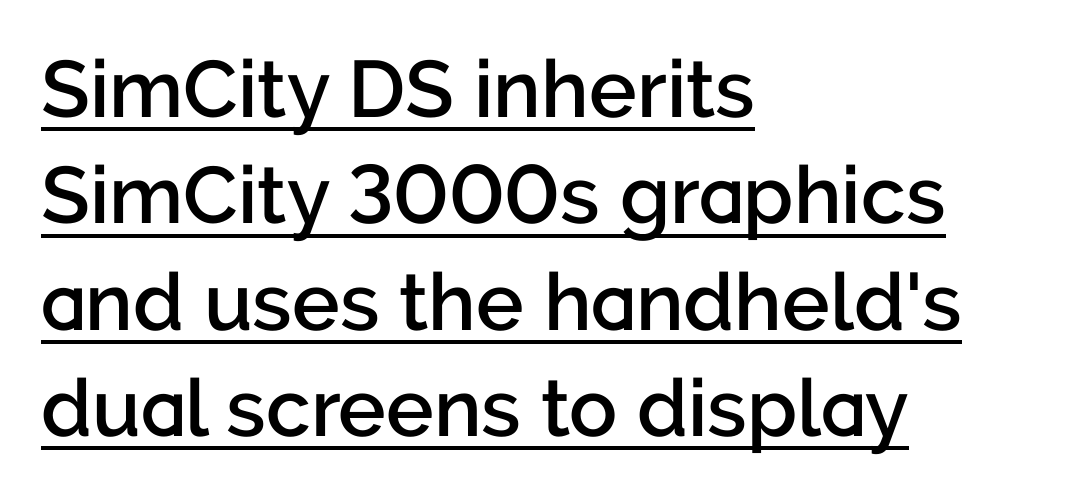
Q: Is the text bold? A: Semi-bold.
Q: Is the text italic (slanted)? A: No, it is upright.
Q: Is the typeface a serif or a sans-serif typeface? A: Sans-serif.
Q: Is the text underlined? A: Yes.
Q: How is the paragraph aligned? A: Left-aligned.
Q: Is the spacing between letters normal or unusually wide? A: Normal.
Q: Is the spacing between lines tight, normal or loose? A: Normal.
Q: Width (condensed, normal, or wide)? A: Normal.
Q: Stroke contrast? A: Low.
Q: x-height? A: Medium.
Q: Monospaced? A: No.
